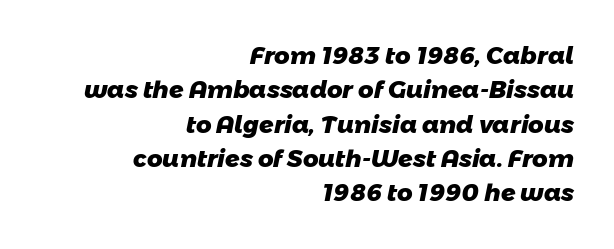
The image shows 24 px bold type; set right-aligned, normal line spacing (1.43x), normal letter spacing, not underlined.
